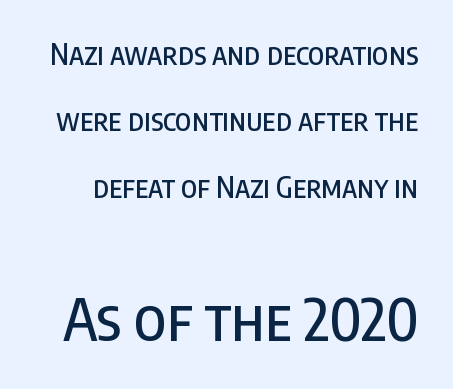
The foot of each line stays bare and open. Baseline-to-baseline distance is far greater than the letter height. Notice how the stems are strictly vertical — no italics here. This sample uses a sans-serif face. Here the glyphs are tracked normally, forming tight word shapes.
